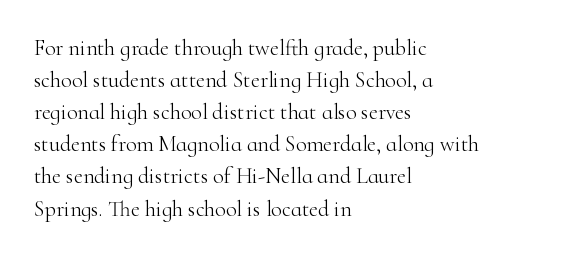
Weight: in the light-to-regular range. These lines keep a tight, regular rhythm from letter to letter. Any mark beneath the type? The region is blank. Left-aligned paragraph, ragged on the right. If you drew a line through each stem, it would be perfectly vertical. Honestly, the row spacing looks completely unremarkable.
